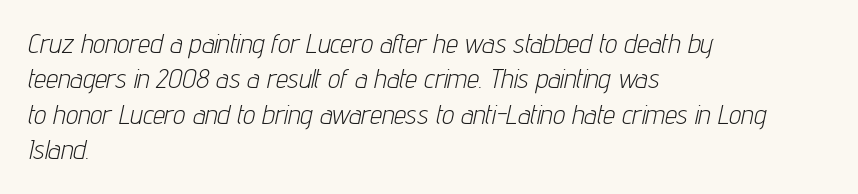
Stroke mass is kept to a normal reading level or below. Descenders hang freely into open space. Caption: standard tracking, unaltered. A typesetter would mark this as italic. Leading: standard.
